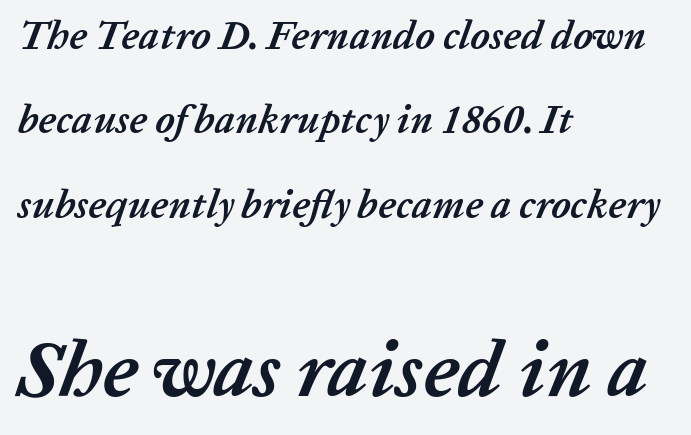
{"italic": "yes", "lean": "right", "slant_degrees": 20, "bold": "yes", "weight": "semibold", "width": "normal", "stroke_contrast": "low", "x_height": "medium", "monospaced": "no", "underline": "no", "align": "left", "line_spacing": "loose", "line_spacing_ratio": 2.11, "letter_spacing": "normal", "letter_spacing_em": 0.0, "larger_block": "second", "size_ratio": 2.0, "glyph_px": 80}
